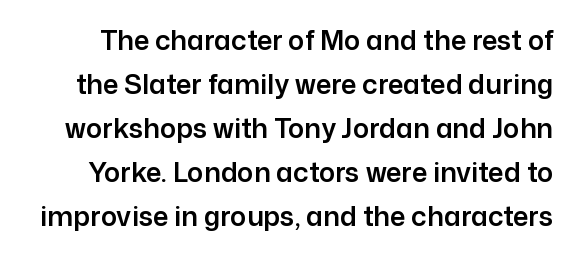
Q: Is the text italic (slanted)? A: No, it is upright.
Q: Is the text underlined? A: No.
Q: Is the spacing between letters normal or unusually wide? A: Normal.
Q: Is the spacing between lines tight, normal or loose? A: Normal.
